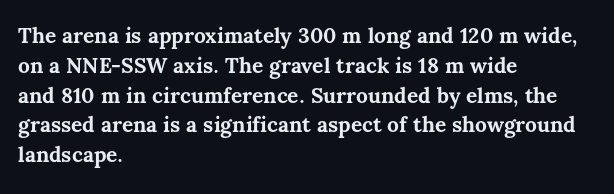
Q: Is the text bold? A: Yes.
Q: Is the text italic (slanted)? A: No, it is upright.
Q: Is the text underlined? A: No.
Q: How is the paragraph aligned? A: Left-aligned.
Q: Is the spacing between letters normal or unusually wide? A: Normal.
Q: Is the spacing between lines tight, normal or loose? A: Normal.
